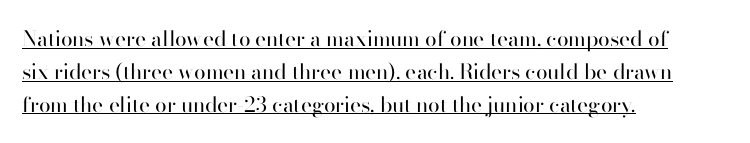
Q: Is the text bold? A: No.
Q: Is the text italic (slanted)? A: No, it is upright.
Q: Is the text underlined? A: Yes.
Q: How is the paragraph aligned? A: Left-aligned.
Q: Is the spacing between letters normal or unusually wide? A: Normal.
Q: Is the spacing between lines tight, normal or loose? A: Normal.
